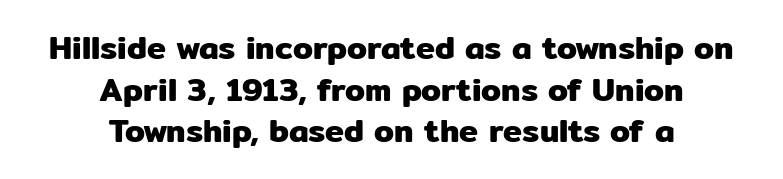
Spacing verdict: proportional, widths tailored to each character. Normally led — the rows are evenly, conventionally spaced. Words float on clear page, feet unadorned. This rendering uses center alignment, leaving both contours irregular but symmetric.
